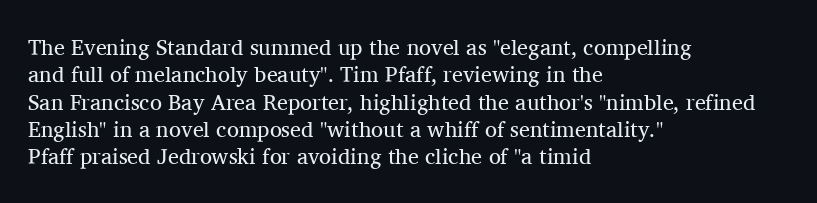
Q: Is the text bold? A: No.
Q: Is the text italic (slanted)? A: No, it is upright.
Q: Is the text underlined? A: No.
Q: How is the paragraph aligned? A: Left-aligned.
Q: Is the spacing between letters normal or unusually wide? A: Normal.
